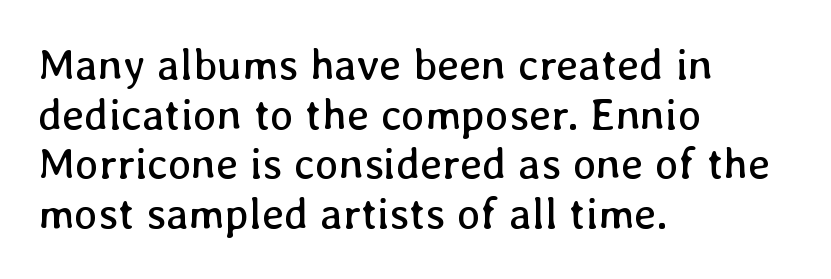
Interline gaps are noticeably narrow in this sample. Notice how the stems are strictly vertical — no italics here. The letterforms sit shoulder to shoulder at normal distance. Stroke thickness stays within the range of a standard reading face or lighter.
